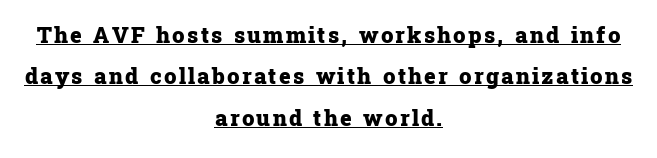
The image shows 22 px bold type, upright; set centered, line spacing 1.88x, underlined.
